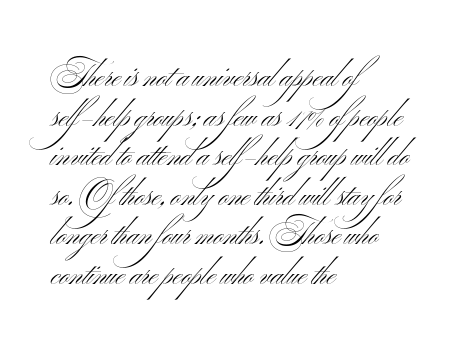
The image shows 30 px light, wide sans-serif type; set left-aligned, normal line spacing (1.32x), normal letter spacing, not underlined; medium stroke contrast and a small x-height.
